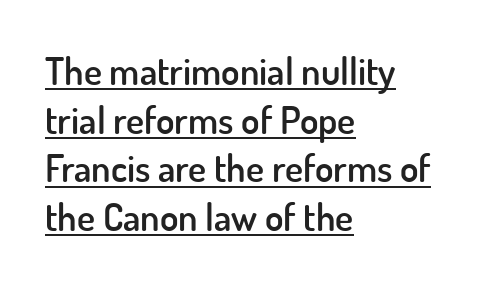
{"serif": "no", "italic": "no", "bold": "semi", "weight": "semibold", "width": "normal", "stroke_contrast": "low", "x_height": "small", "monospaced": "no", "underline": "yes", "align": "left", "line_spacing": "normal", "line_spacing_ratio": 1.28, "letter_spacing": "normal", "letter_spacing_em": 0.0, "glyph_px": 38}
